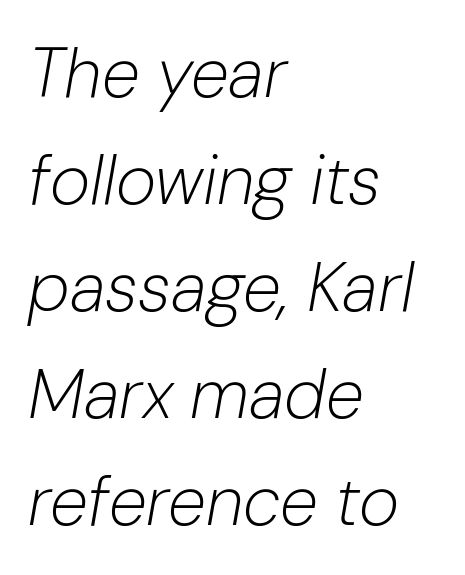
The image shows 69 px light type, italic (leaning right); set left-aligned, normal line spacing (1.55x), normal letter spacing, not underlined; low stroke contrast and a medium x-height.
